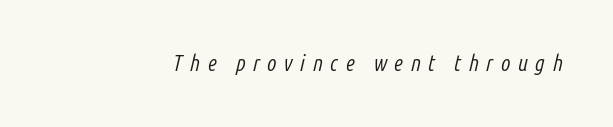
Q: Is the text bold? A: No.
Q: Is the text italic (slanted)? A: Yes, it leans right by about 14 degrees.
Q: Is the text underlined? A: No.
Q: Is the spacing between letters normal or unusually wide? A: Unusually wide.
